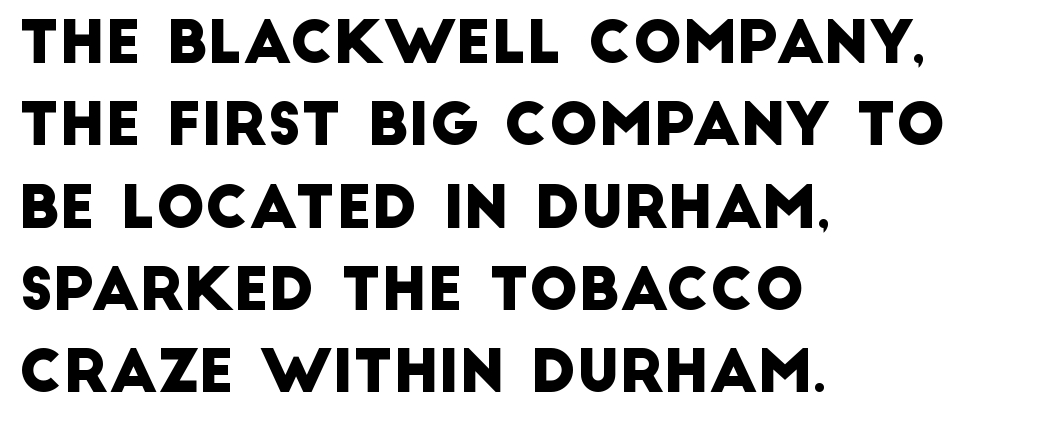
{"serif": "no", "width": "normal", "stroke_contrast": "low", "x_height": "large", "monospaced": "no", "underline": "no", "align": "left", "line_spacing": "normal", "line_spacing_ratio": 1.42, "letter_spacing": "normal", "letter_spacing_em": 0.0, "glyph_px": 58}
